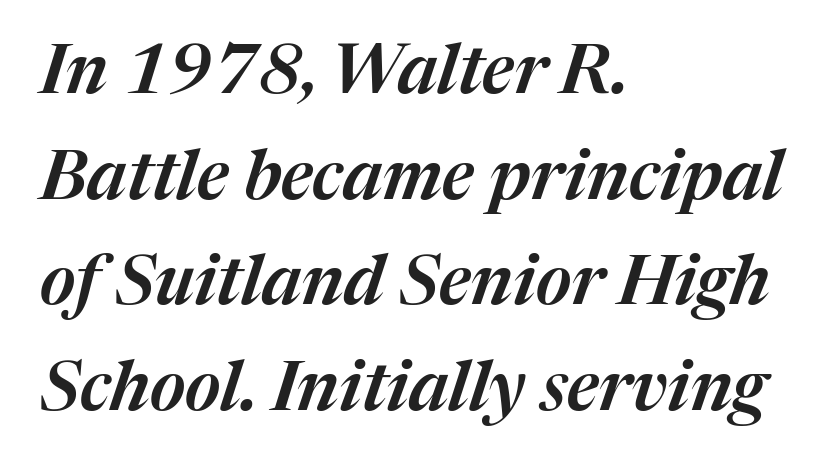
Is this a fixed-width face? No — the glyphs have proportional, varying widths. Does extra space separate the letters? No, they use regular spacing. Decoration check: the copy has no underline. If you drew a ruler down the left edge, every line would touch it. The lettering tilts uniformly, giving the passage an italic look.
